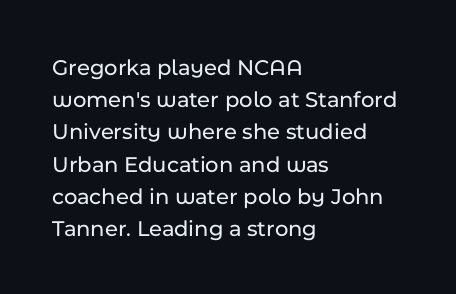
The image shows 23 px text type, upright; set left-aligned, normal line spacing (1.4x), normal letter spacing, not underlined.
